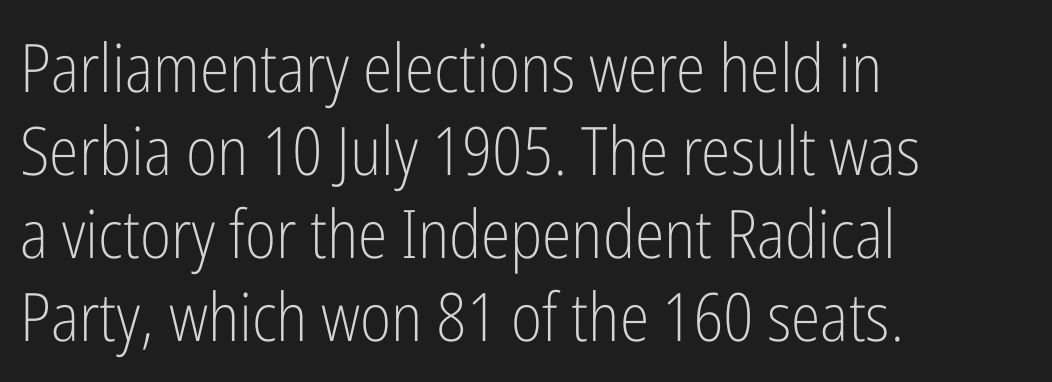
Q: Is the text bold? A: No.
Q: Is the text italic (slanted)? A: No, it is upright.
Q: Is the typeface a serif or a sans-serif typeface? A: Sans-serif.
Q: Is the text underlined? A: No.
Q: How is the paragraph aligned? A: Left-aligned.
Q: Is the spacing between letters normal or unusually wide? A: Normal.
Q: Width (condensed, normal, or wide)? A: Condensed.
Q: Stroke contrast? A: Low.
Q: x-height? A: Medium.
Q: Monospaced? A: No.
